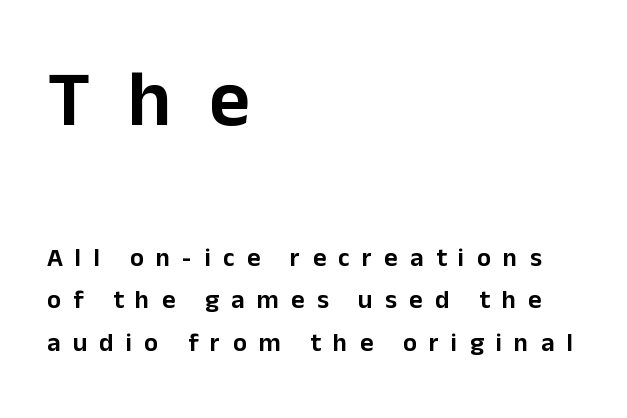
{"serif": "no", "italic": "no", "width": "normal", "stroke_contrast": "low", "x_height": "medium", "monospaced": "no", "underline": "no", "align": "left", "line_spacing": "normal", "line_spacing_ratio": 1.64, "letter_spacing": "wide", "letter_spacing_em": 0.47, "larger_block": "first", "size_ratio": 3.04, "glyph_px": 79}
